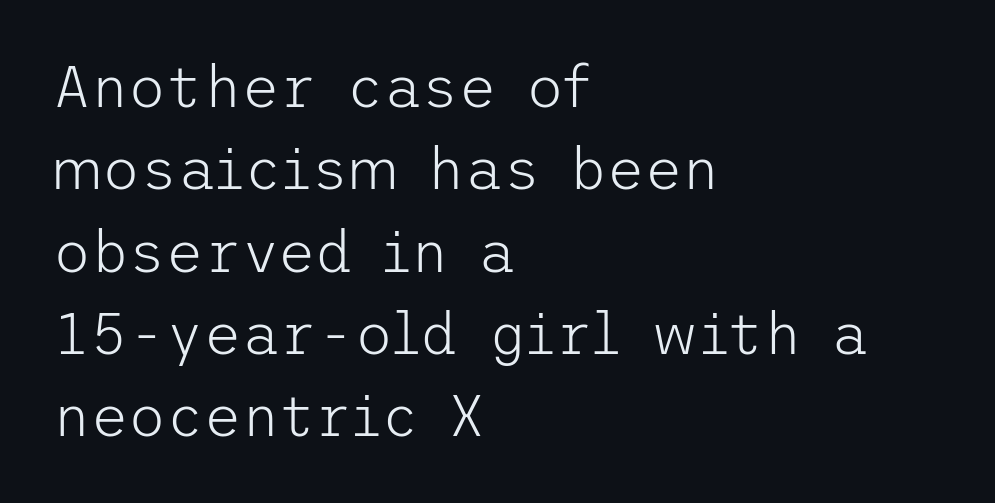
Q: Is the text bold? A: No.
Q: Is the text italic (slanted)? A: No, it is upright.
Q: Is the typeface a serif or a sans-serif typeface? A: Sans-serif.
Q: Is the text underlined? A: No.
Q: How is the paragraph aligned? A: Left-aligned.
Q: Is the spacing between letters normal or unusually wide? A: Normal.
Q: Is the spacing between lines tight, normal or loose? A: Normal.
Q: Width (condensed, normal, or wide)? A: Normal.
Q: Stroke contrast? A: Low.
Q: x-height? A: Medium.
